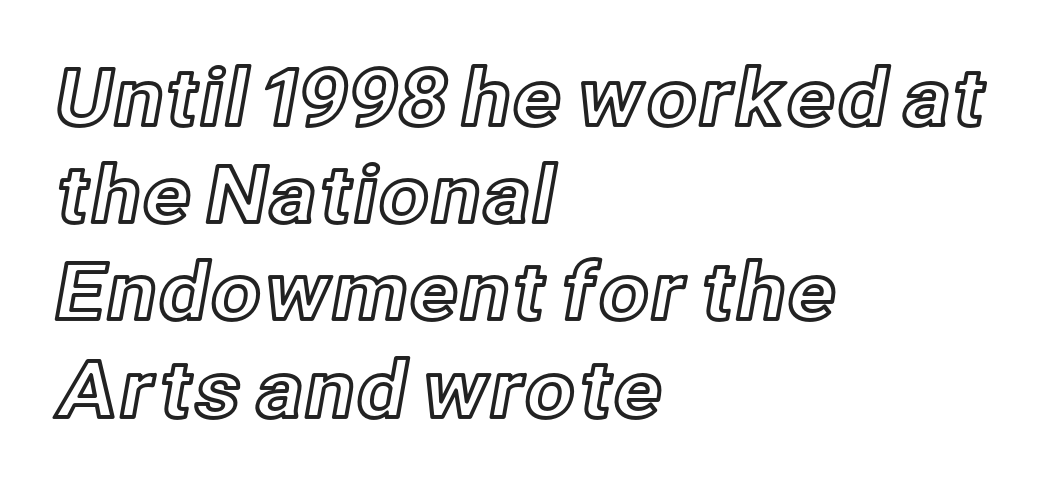
Q: Is the text italic (slanted)? A: Yes.
Q: Is the text underlined? A: No.
Q: How is the paragraph aligned? A: Left-aligned.
Q: Is the spacing between letters normal or unusually wide? A: Normal.
Q: Width (condensed, normal, or wide)? A: Normal.
Q: x-height? A: Medium.
Q: Monospaced? A: No.
